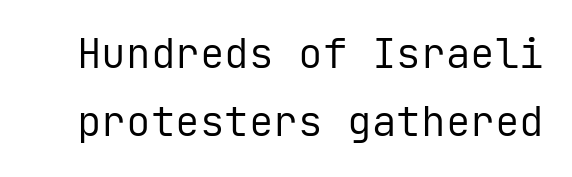
The image shows 41 px regular-weight sans-serif type, upright, monospaced; set normal line spacing (1.67x), normal letter spacing, not underlined; low stroke contrast and a medium x-height.
